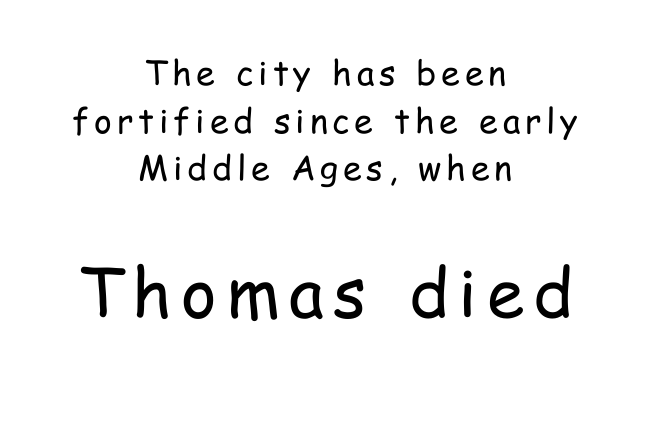
Q: Is the text bold? A: No.
Q: Is the text italic (slanted)? A: No, it is upright.
Q: Is the typeface a serif or a sans-serif typeface? A: Sans-serif.
Q: Is the text underlined? A: No.
Q: How is the paragraph aligned? A: Centered.
Q: Is the spacing between lines tight, normal or loose? A: Normal.
Q: Which block of text is set in a larger size, the first (top) or the second (bottom)? A: The second (bottom) one.
Q: Width (condensed, normal, or wide)? A: Condensed.
Q: Stroke contrast? A: Low.
Q: x-height? A: Medium.
Q: Monospaced? A: No.
